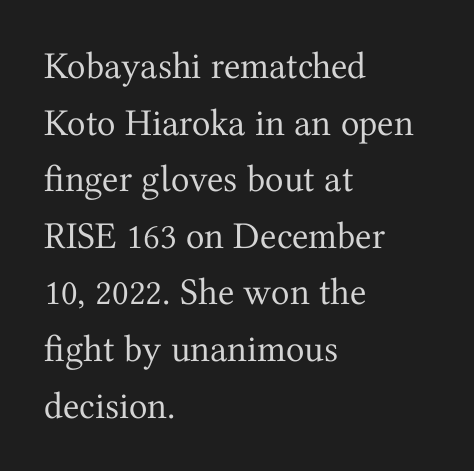
Q: Is the text bold? A: No.
Q: Is the text italic (slanted)? A: No, it is upright.
Q: Is the typeface a serif or a sans-serif typeface? A: Serif.
Q: Is the text underlined? A: No.
Q: How is the paragraph aligned? A: Left-aligned.
Q: Is the spacing between letters normal or unusually wide? A: Normal.
Q: Is the spacing between lines tight, normal or loose? A: Normal.
Q: Width (condensed, normal, or wide)? A: Normal.
Q: Stroke contrast? A: Medium.
Q: x-height? A: Medium.
Q: Monospaced? A: No.
